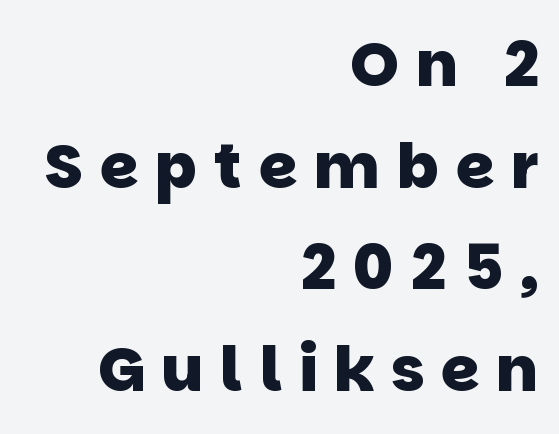
{"serif": "no", "bold": "yes", "weight": "heavy", "width": "normal", "stroke_contrast": "low", "x_height": "large", "monospaced": "no", "underline": "no", "align": "right", "line_spacing": "normal", "line_spacing_ratio": 1.64, "letter_spacing": "wide", "letter_spacing_em": 0.27, "glyph_px": 62}
